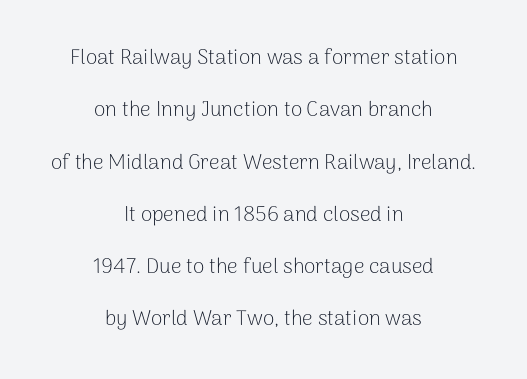
The image shows 21 px text type, upright; set centered, loose line spacing (2.49x), normal letter spacing, not underlined.
